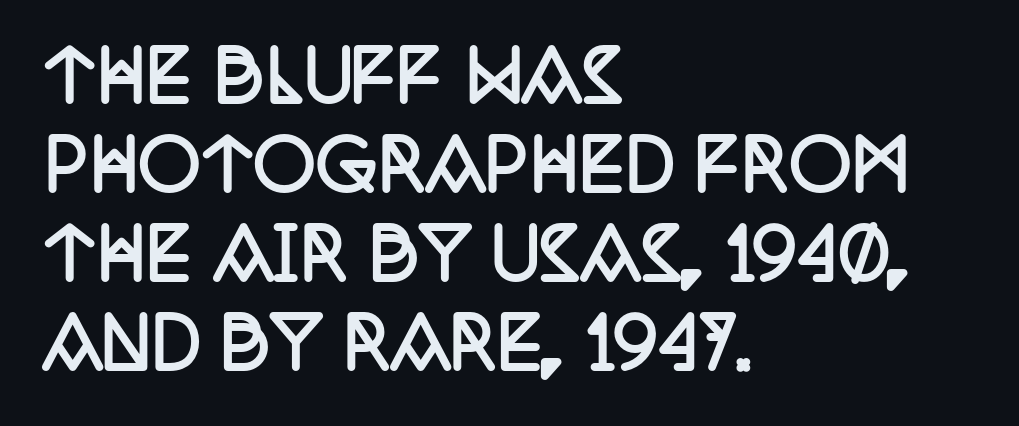
{"serif": "yes", "italic": "no", "bold": "yes", "weight": "semibold", "width": "condensed", "stroke_contrast": "low", "x_height": "large", "monospaced": "no", "underline": "no", "align": "left", "line_spacing": "normal", "line_spacing_ratio": 1.29, "letter_spacing": "normal", "letter_spacing_em": 0.0, "glyph_px": 69}
